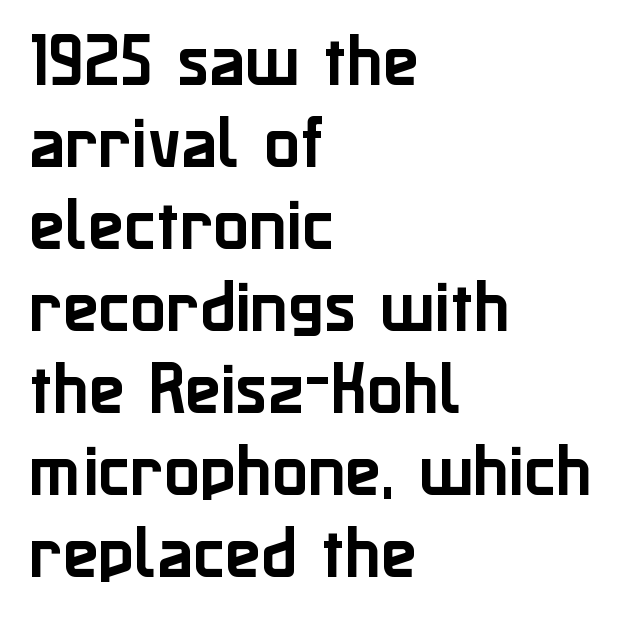
The letters stand straight up with perfectly vertical stems. Think of a printed novel: that variable character pitch is what you see here. How would I describe the line gaps? Plain and ordinary. Regarding serifs, this sample does without them. The baseline area is clear.
